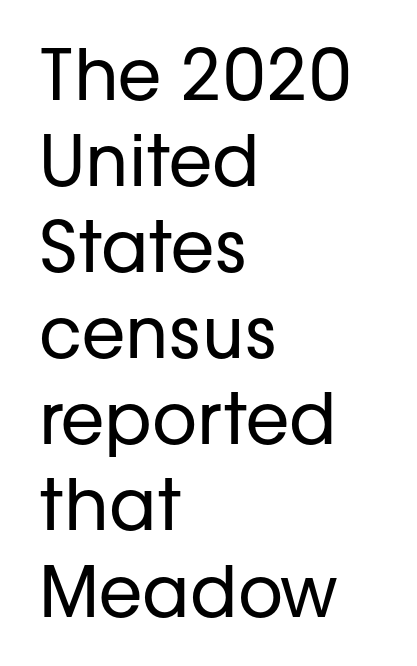
Q: Is the text bold? A: No.
Q: Is the text italic (slanted)? A: No, it is upright.
Q: Is the typeface a serif or a sans-serif typeface? A: Sans-serif.
Q: Is the text underlined? A: No.
Q: How is the paragraph aligned? A: Left-aligned.
Q: Is the spacing between letters normal or unusually wide? A: Normal.
Q: Width (condensed, normal, or wide)? A: Normal.
Q: Stroke contrast? A: Low.
Q: x-height? A: Medium.
Q: Monospaced? A: No.
